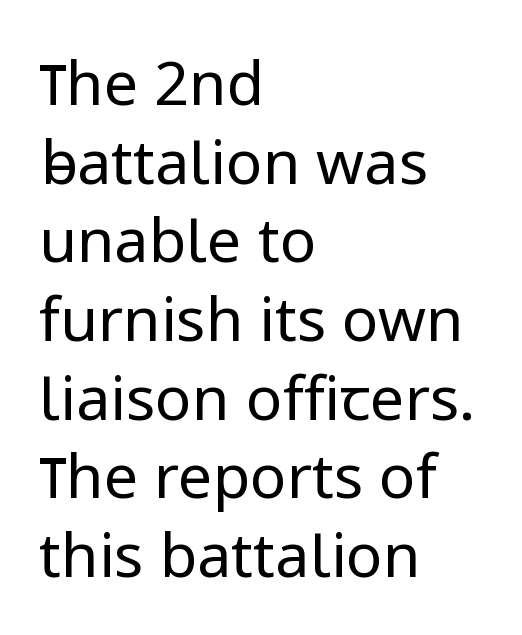
{"serif": "no", "italic": "no", "bold": "no", "weight": "regular", "width": "normal", "stroke_contrast": "low", "x_height": "medium", "monospaced": "no", "underline": "no", "align": "left", "line_spacing": "normal", "line_spacing_ratio": 1.29, "letter_spacing": "normal", "letter_spacing_em": 0.0, "glyph_px": 61}
